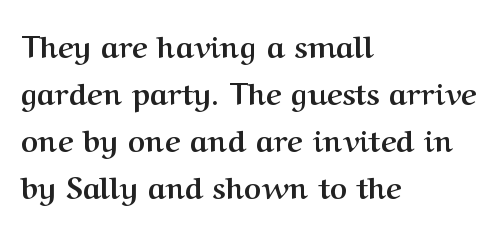
In terms of letterform style, serifs are clearly present. Style check: upright. The rendering uses a moderate line-height, typical for paragraphs. In terms of weight, the rendering is a true, heavy bold. Only glyphs here, with clear space below each row. The paragraph has a hard left edge and a soft right edge.
